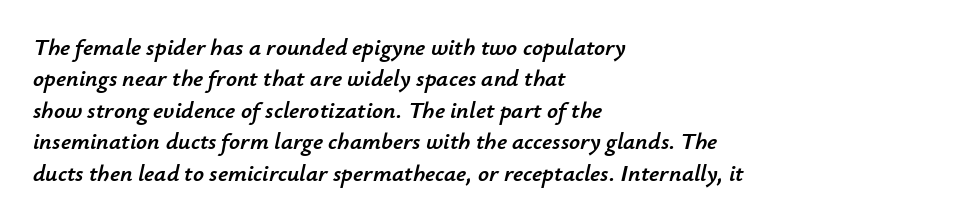
All the whitespace from short lines collects on the right. In terms of leading, this rendering sits right in the middle. The letterforms sit shoulder to shoulder at normal distance. Words float on clear page, feet unadorned.
